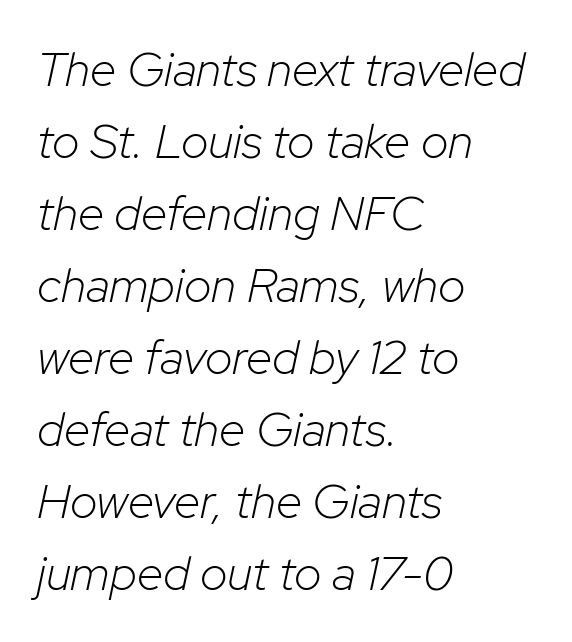
Q: Is the text bold? A: No.
Q: Is the text italic (slanted)? A: Yes, it leans right by about 12 degrees.
Q: Is the text underlined? A: No.
Q: How is the paragraph aligned? A: Left-aligned.
Q: Is the spacing between letters normal or unusually wide? A: Normal.
Q: Is the spacing between lines tight, normal or loose? A: Normal.
Q: Width (condensed, normal, or wide)? A: Normal.
Q: Stroke contrast? A: Low.
Q: x-height? A: Medium.
Q: Monospaced? A: No.
